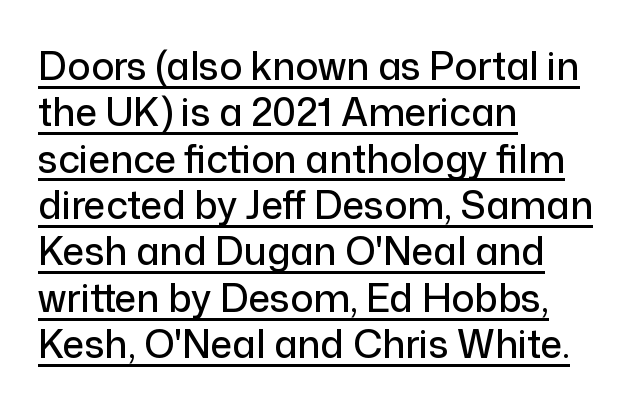
Here the designer chose a conventional face with non-uniform glyph widths. Type style note: lacks serifs. The type sits square on the baseline with zero lean. Left-aligned paragraph, ragged on the right.
